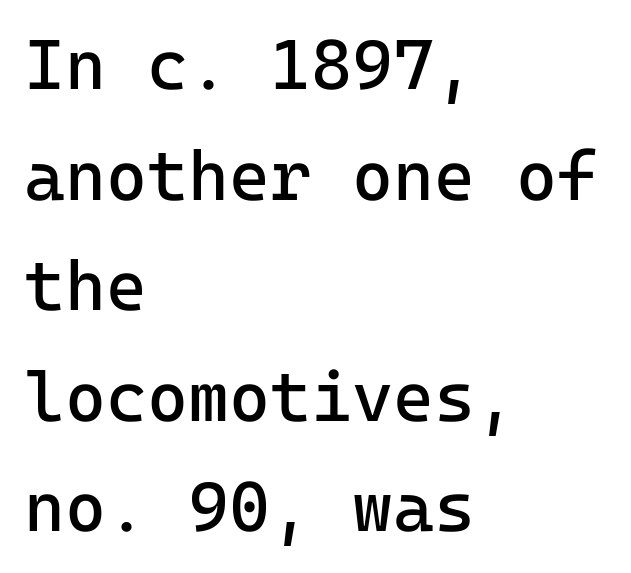
{"serif": "no", "italic": "no", "bold": "no", "weight": "regular", "width": "normal", "stroke_contrast": "low", "x_height": "medium", "underline": "no", "align": "left", "line_spacing": "normal", "line_spacing_ratio": 1.58, "letter_spacing": "normal", "letter_spacing_em": 0.0, "glyph_px": 70}
